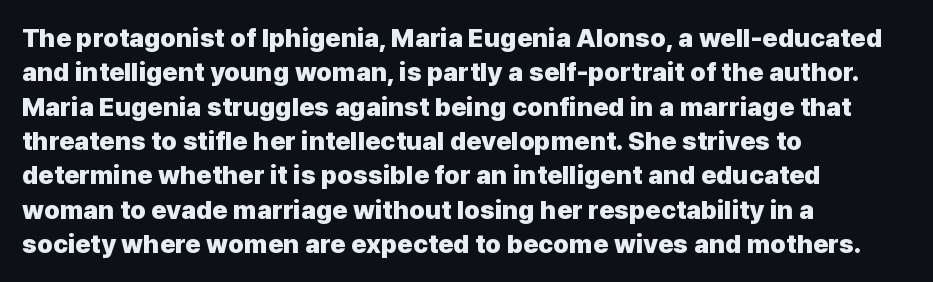
Words appear dense and cohesive because spacing is normal. Typeset ragged right — the left edge is the straight one. This sample keeps an unexceptional amount of space between lines. A clean baseline with only descenders dipping below it. Notice how thick the strokes are: this is what a full bold looks like. This is the regular roman posture of the typeface.
